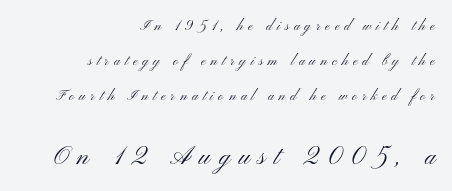
The image shows 25 px text type; set right-aligned, loose line spacing (2.49x), unusually wide letter spacing (+0.35 em), not underlined; the second (bottom) block is 1.79x larger.
